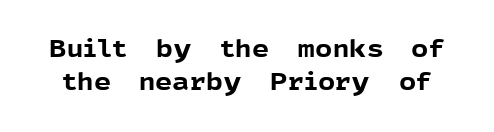
Designer's note — italics off, roman on. Quick note: interline space is typical. Heavy-handed strokes throughout: this text is bold. The specimen omits any rule beneath the text block's lines. Here the glyphs are tracked normally, forming tight word shapes.
